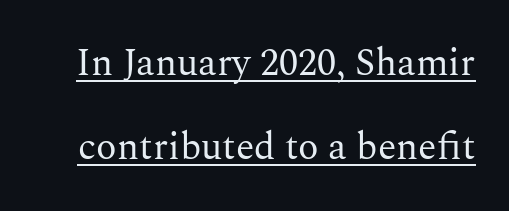
{"serif": "yes", "italic": "no", "bold": "no", "weight": "regular", "width": "normal", "stroke_contrast": "medium", "x_height": "medium", "monospaced": "no", "underline": "yes", "line_spacing": "loose", "line_spacing_ratio": 2.2, "letter_spacing": "normal", "letter_spacing_em": 0.0, "glyph_px": 38}
